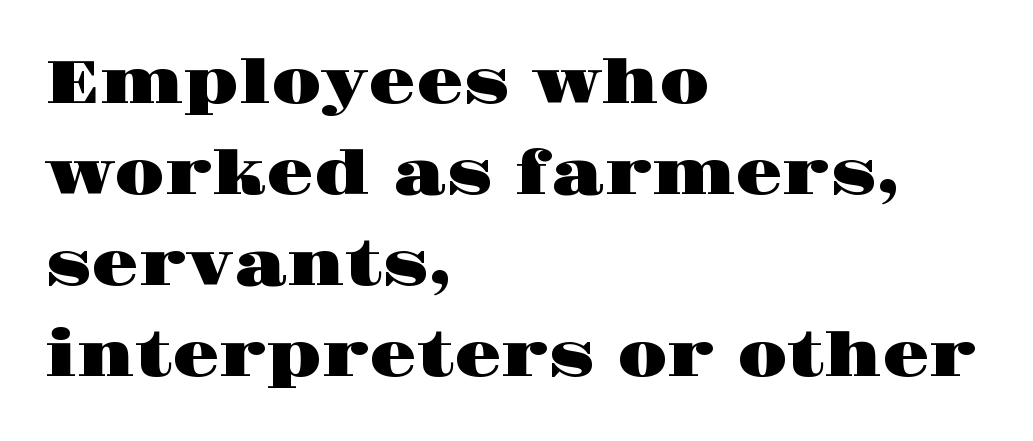
The image shows 61 px wide serif type, upright; set left-aligned, normal line spacing (1.49x), normal letter spacing, not underlined; high stroke contrast and a large x-height.
